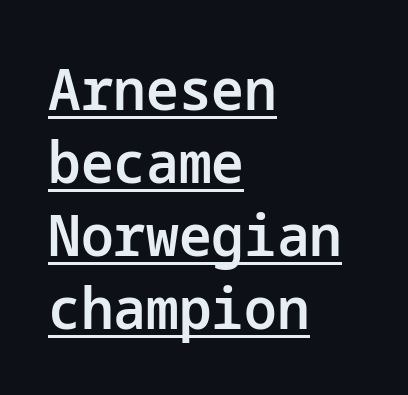
Q: Is the text bold? A: Semi-bold.
Q: Is the text italic (slanted)? A: No, it is upright.
Q: Is the typeface a serif or a sans-serif typeface? A: Sans-serif.
Q: Is the text underlined? A: Yes.
Q: How is the paragraph aligned? A: Left-aligned.
Q: Is the spacing between letters normal or unusually wide? A: Normal.
Q: Is the spacing between lines tight, normal or loose? A: Normal.
Q: Width (condensed, normal, or wide)? A: Normal.
Q: Stroke contrast? A: Low.
Q: x-height? A: Medium.
